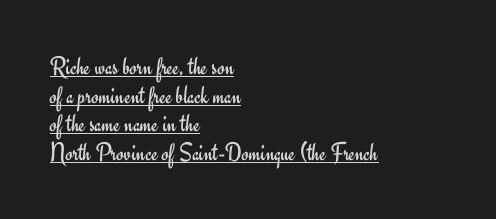
The image shows 26 px text type; set left-aligned, tight line spacing (1.1x), normal letter spacing, underlined.
